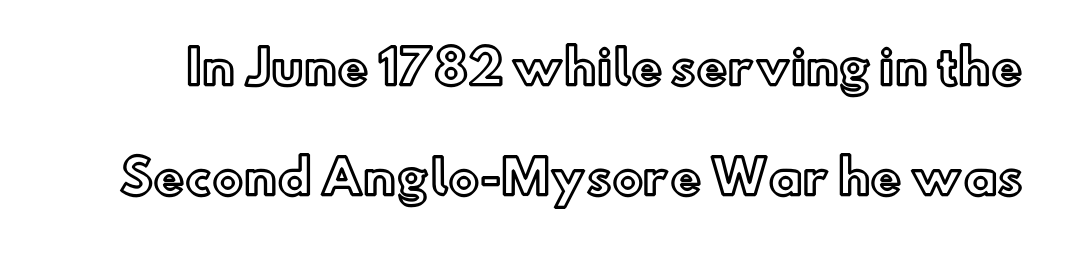
Glyph-to-glyph distance matches everyday printed text. This block would shrink considerably if given ordinary leading; it's expanded now. Nobody drew a line under any word here. Do the characters align in a grid? No, the font is proportional.
